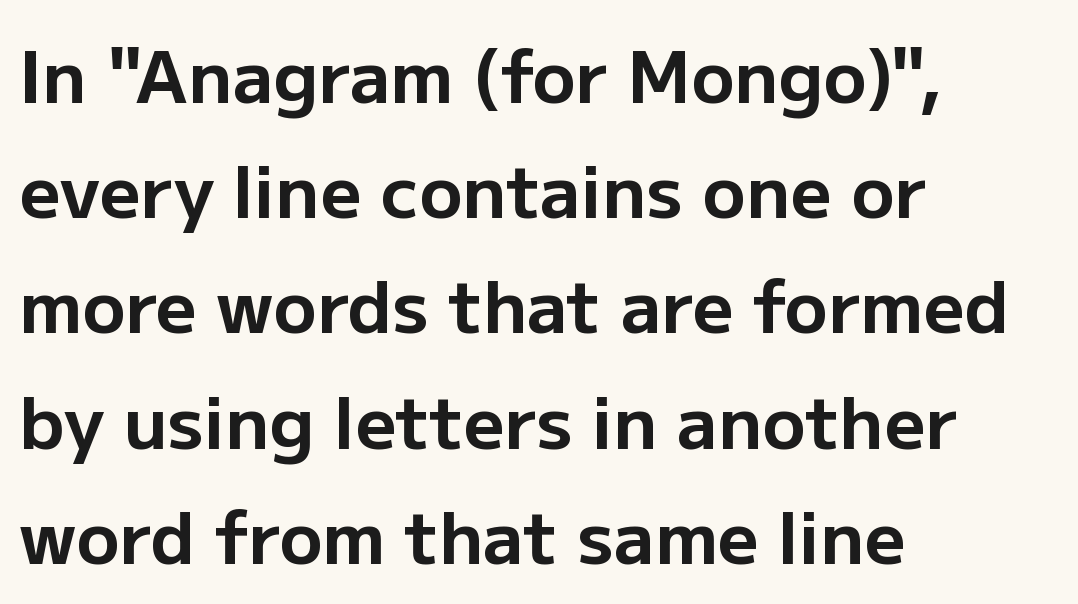
The paragraph shown leans on its left margin. Caption: bold face, heavy strokes. Note the varied advance widths — an 'i' is clearly narrower than an 'm'. Normally led — the rows are evenly, conventionally spaced. The words here are not underlined.
